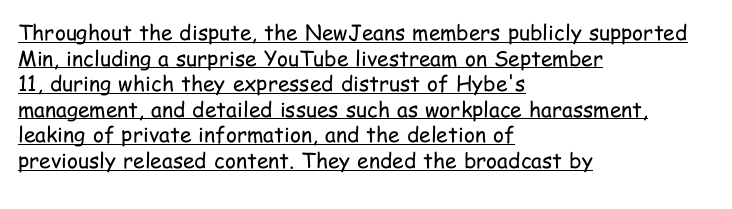
The image shows 21 px text type, upright; set left-aligned, line spacing 1.22x, normal letter spacing, underlined.
